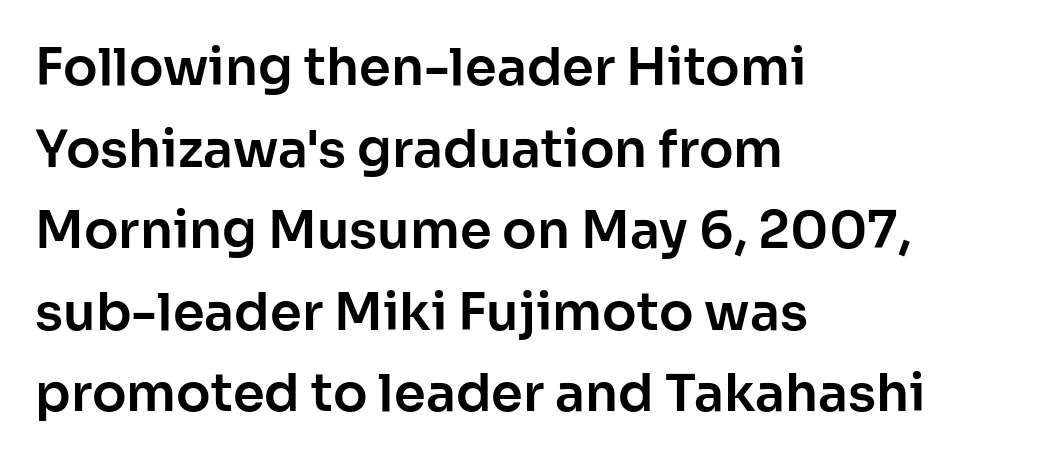
The image shows 51 px sans-serif type, upright; set left-aligned, normal line spacing (1.6x), normal letter spacing, not underlined; low stroke contrast and a medium x-height.
